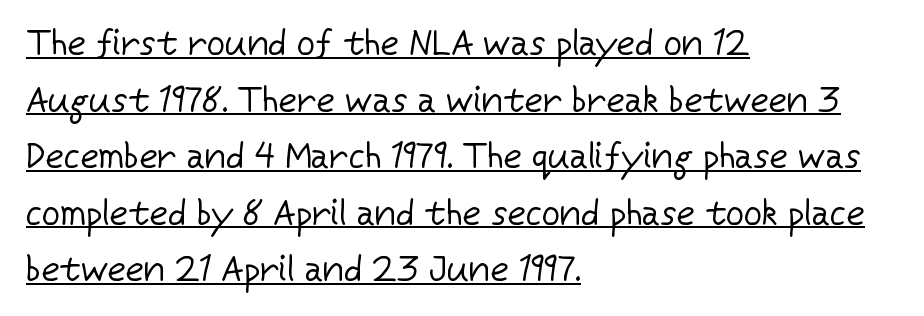
{"serif": "no", "italic": "no", "bold": "no", "weight": "regular", "width": "normal", "stroke_contrast": "low", "x_height": "medium", "monospaced": "no", "underline": "yes", "align": "left", "line_spacing": "normal", "line_spacing_ratio": 1.57, "letter_spacing": "normal", "letter_spacing_em": 0.0, "glyph_px": 36}
